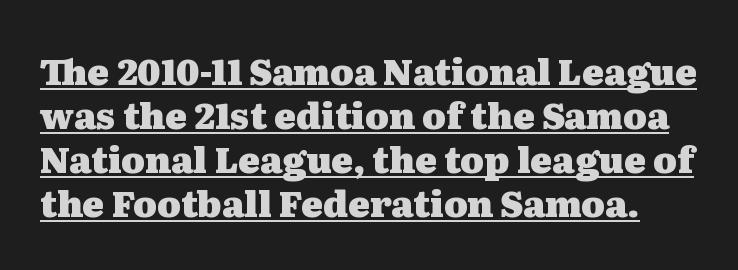
The image shows 36 px heavy, wide serif type, upright; set line spacing 1.22x, normal letter spacing, underlined; medium stroke contrast and a medium x-height.
